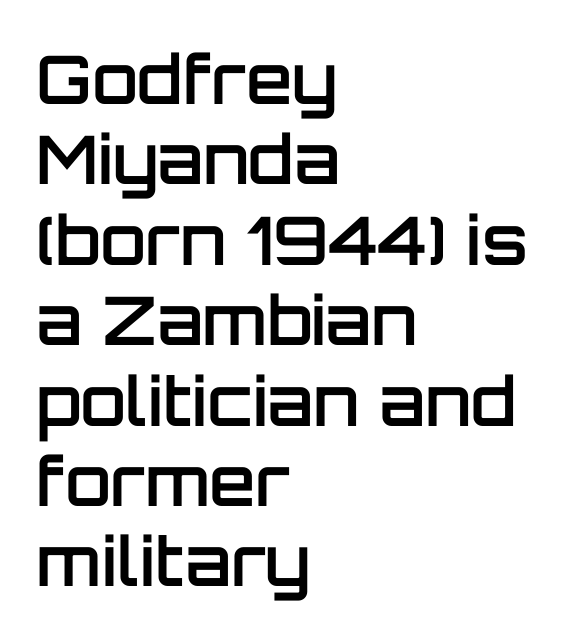
Q: Is the text bold? A: Semi-bold.
Q: Is the text italic (slanted)? A: No, it is upright.
Q: Is the typeface a serif or a sans-serif typeface? A: Sans-serif.
Q: Is the text underlined? A: No.
Q: How is the paragraph aligned? A: Left-aligned.
Q: Is the spacing between letters normal or unusually wide? A: Normal.
Q: Width (condensed, normal, or wide)? A: Normal.
Q: Stroke contrast? A: Low.
Q: x-height? A: Large.
Q: Monospaced? A: No.
